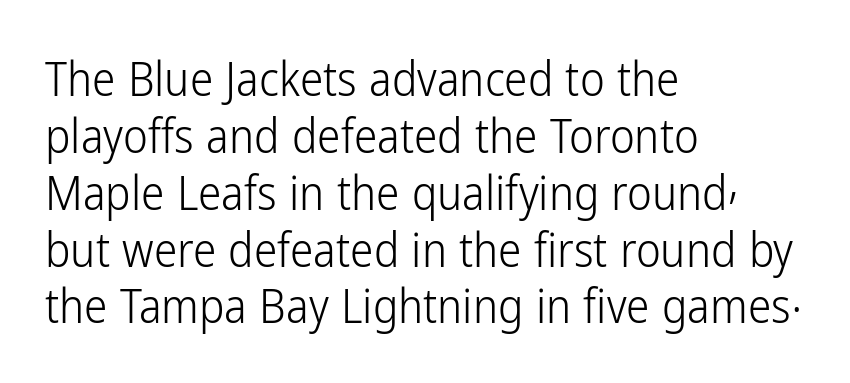
The image shows 47 px light, condensed sans-serif type, upright; set left-aligned, line spacing 1.21x, normal letter spacing, not underlined; low stroke contrast and a medium x-height.
